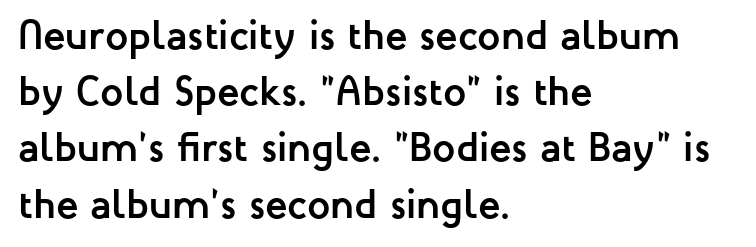
Q: Is the text bold? A: Yes.
Q: Is the text italic (slanted)? A: No, it is upright.
Q: Is the typeface a serif or a sans-serif typeface? A: Sans-serif.
Q: Is the text underlined? A: No.
Q: How is the paragraph aligned? A: Left-aligned.
Q: Is the spacing between letters normal or unusually wide? A: Normal.
Q: Is the spacing between lines tight, normal or loose? A: Normal.
Q: Width (condensed, normal, or wide)? A: Normal.
Q: Stroke contrast? A: Low.
Q: x-height? A: Medium.
Q: Monospaced? A: No.
